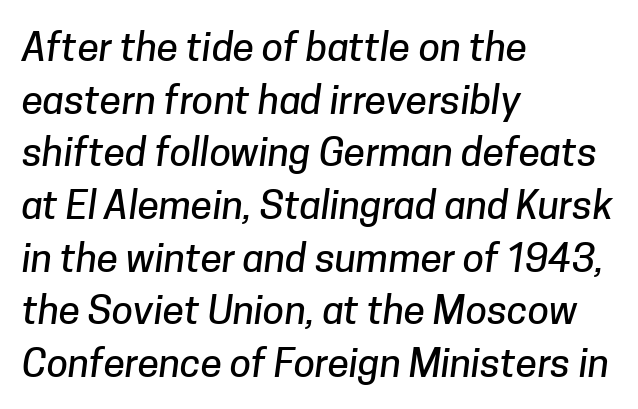
The image shows 39 px sans-serif type; set left-aligned, normal line spacing (1.35x), normal letter spacing, not underlined; low stroke contrast and a medium x-height.
